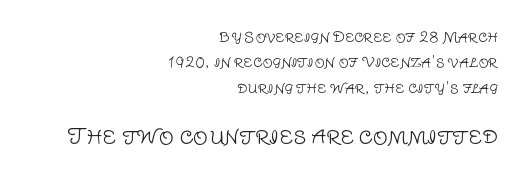
The image shows 21 px text type; set right-aligned, line spacing 1.82x, normal letter spacing, not underlined; the second (bottom) block is 1.5x larger.
